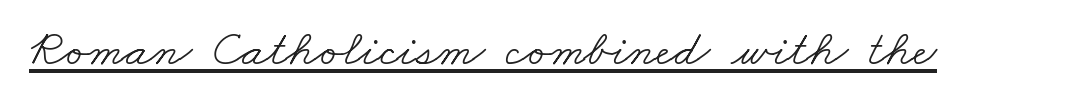
Q: Is the text bold? A: No.
Q: Is the typeface a serif or a sans-serif typeface? A: Serif.
Q: Is the text underlined? A: Yes.
Q: Is the spacing between letters normal or unusually wide? A: Normal.
Q: Width (condensed, normal, or wide)? A: Wide.
Q: Stroke contrast? A: Low.
Q: x-height? A: Small.
Q: Monospaced? A: No.
